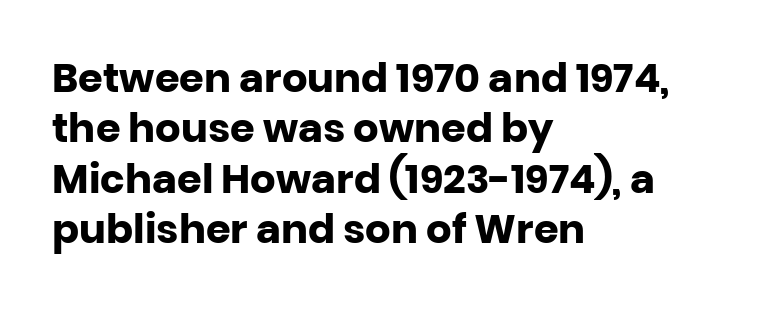
The image shows 40 px heavy sans-serif type, upright; set left-aligned, normal line spacing (1.26x), normal letter spacing, not underlined; low stroke contrast and a large x-height.
